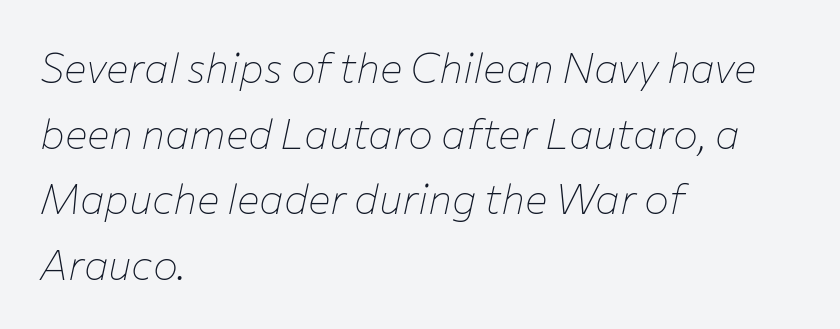
Unbolded letterforms with no extra heft. Regular leading. Style check: oblique. Proportional: the letters do not fall into vertical columns. The strip under each line holds only bare page.
